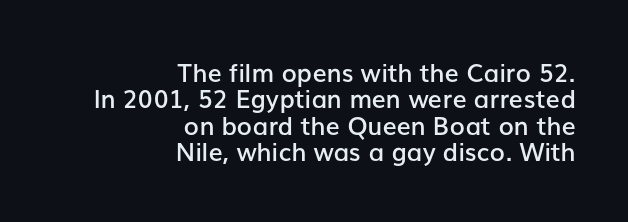
{"italic": "no", "bold": "semi", "underline": "no", "align": "right", "line_spacing": "tight", "line_spacing_ratio": 1.06, "letter_spacing": "normal", "letter_spacing_em": 0.0, "glyph_px": 25}
